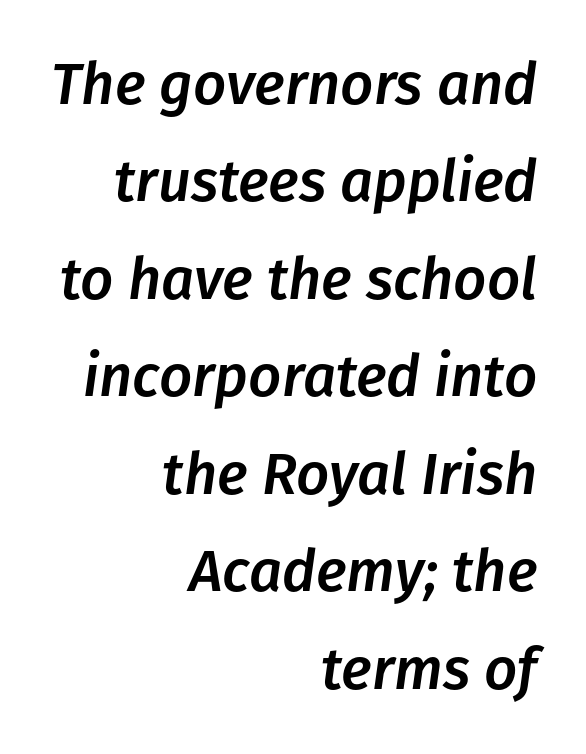
{"italic": "yes", "lean": "right", "slant_degrees": 8, "width": "normal", "stroke_contrast": "low", "x_height": "medium", "monospaced": "no", "underline": "no", "align": "right", "line_spacing": "normal", "line_spacing_ratio": 1.68, "letter_spacing": "normal", "letter_spacing_em": 0.0, "glyph_px": 58}
